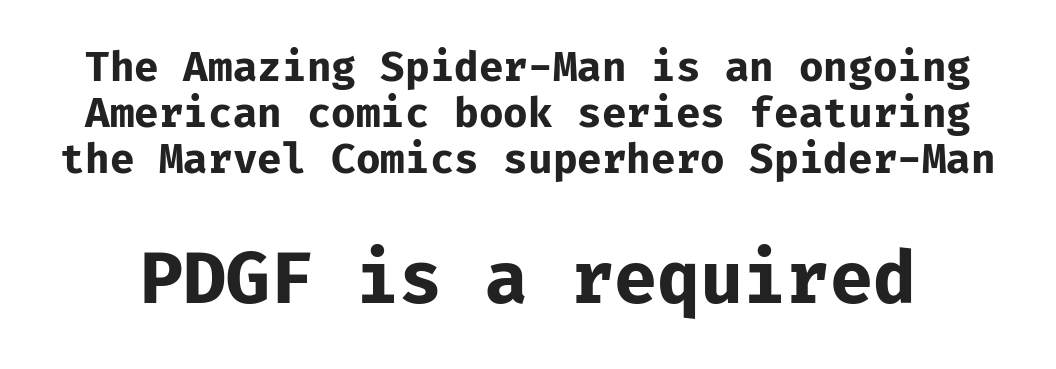
{"serif": "no", "italic": "no", "bold": "yes", "weight": "bold", "width": "normal", "stroke_contrast": "low", "x_height": "medium", "monospaced": "yes", "underline": "no", "line_spacing": "tight", "line_spacing_ratio": 1.15, "letter_spacing": "normal", "letter_spacing_em": 0.0, "larger_block": "second", "size_ratio": 1.75, "glyph_px": 70}
